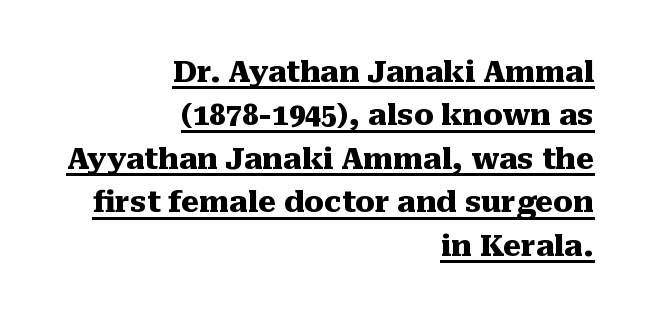
Underlined type. This is heavy type, rendered in bold. These lines keep a tight, regular rhythm from letter to letter. The text was rendered using a seriffed face with decorative stroke endings. Spacing verdict: proportional, widths tailored to each character.
